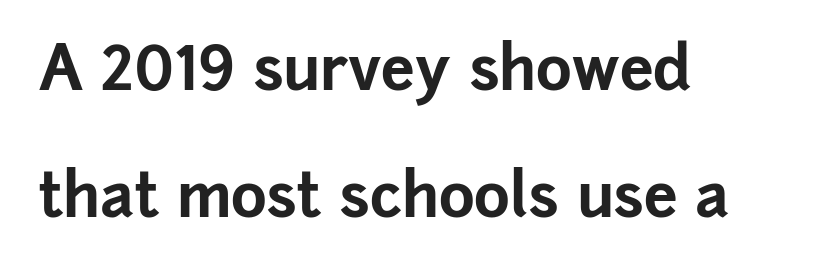
These lines are composed in type without serifs. Type without underlining. Do the letters lean? They stand straight. Weight check: bold — yes, fully. Line spacing here is loose.
